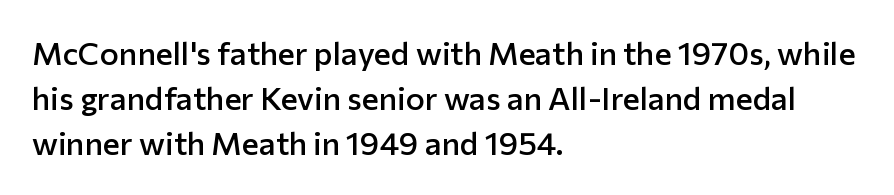
Q: Is the text bold? A: Semi-bold.
Q: Is the text italic (slanted)? A: No, it is upright.
Q: Is the typeface a serif or a sans-serif typeface? A: Sans-serif.
Q: Is the text underlined? A: No.
Q: How is the paragraph aligned? A: Left-aligned.
Q: Is the spacing between letters normal or unusually wide? A: Normal.
Q: Is the spacing between lines tight, normal or loose? A: Normal.
Q: Width (condensed, normal, or wide)? A: Normal.
Q: Stroke contrast? A: Low.
Q: x-height? A: Medium.
Q: Monospaced? A: No.
